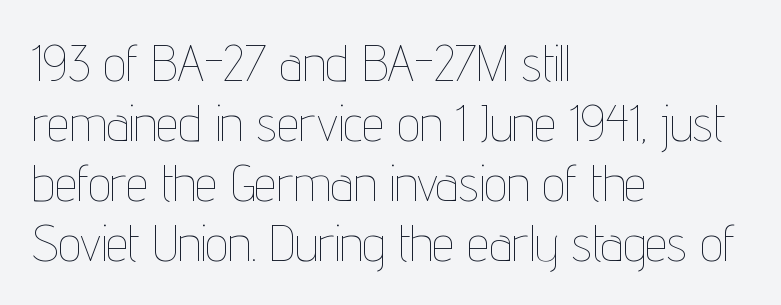
Q: Is the text bold? A: No.
Q: Is the text italic (slanted)? A: No, it is upright.
Q: Is the text underlined? A: No.
Q: How is the paragraph aligned? A: Left-aligned.
Q: Is the spacing between letters normal or unusually wide? A: Normal.
Q: Width (condensed, normal, or wide)? A: Condensed.
Q: Stroke contrast? A: Low.
Q: x-height? A: Medium.
Q: Monospaced? A: No.
